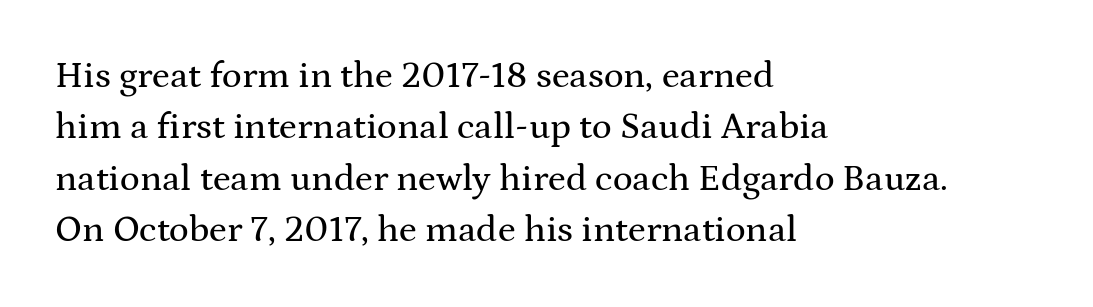
{"serif": "yes", "italic": "no", "width": "wide", "stroke_contrast": "medium", "x_height": "medium", "monospaced": "no", "underline": "no", "align": "left", "line_spacing": "normal", "line_spacing_ratio": 1.39, "letter_spacing": "normal", "letter_spacing_em": 0.0, "glyph_px": 37}
